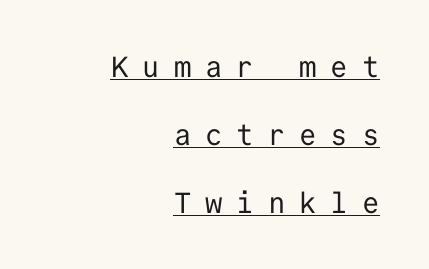
The image shows 29 px regular-weight sans-serif type, upright, monospaced; set right-aligned, loose line spacing (2.34x), unusually wide letter spacing (+0.48 em), underlined; low stroke contrast and a medium x-height.
